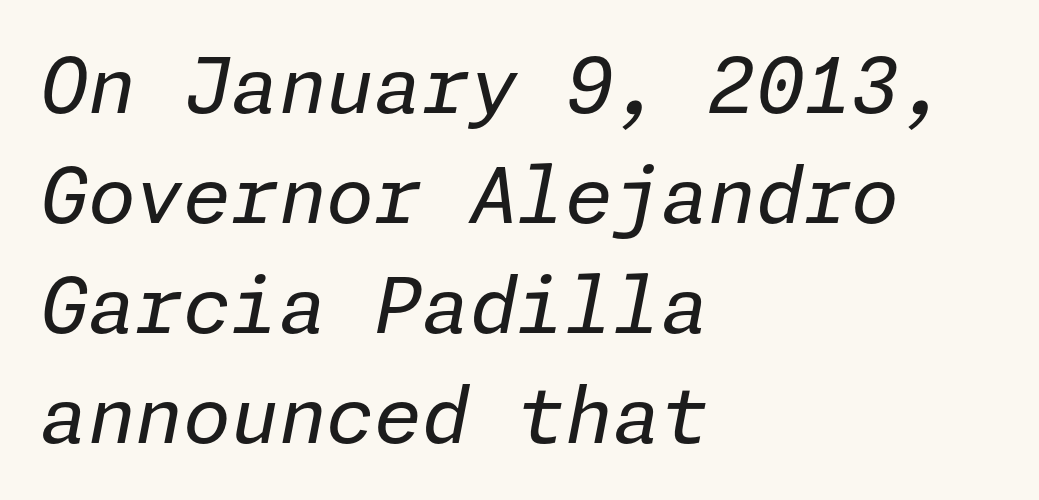
Q: Is the text bold? A: No.
Q: Is the text italic (slanted)? A: Yes, it leans right by about 11 degrees.
Q: Is the text underlined? A: No.
Q: How is the paragraph aligned? A: Left-aligned.
Q: Is the spacing between letters normal or unusually wide? A: Normal.
Q: Is the spacing between lines tight, normal or loose? A: Normal.
Q: Width (condensed, normal, or wide)? A: Normal.
Q: Stroke contrast? A: Low.
Q: x-height? A: Medium.
